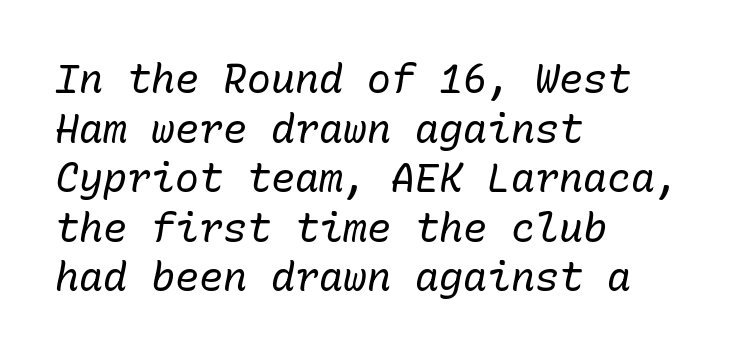
The image shows 40 px regular-weight type, italic (leaning right), monospaced; set left-aligned, line spacing 1.24x, normal letter spacing, not underlined; low stroke contrast and a medium x-height.
